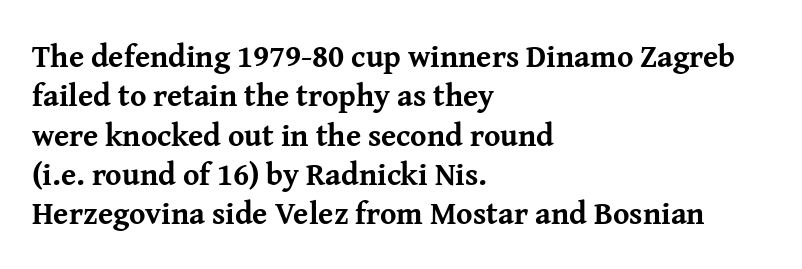
The image shows 31 px bold serif type, upright; set left-aligned, normal line spacing (1.27x), normal letter spacing, not underlined; medium stroke contrast and a medium x-height.
